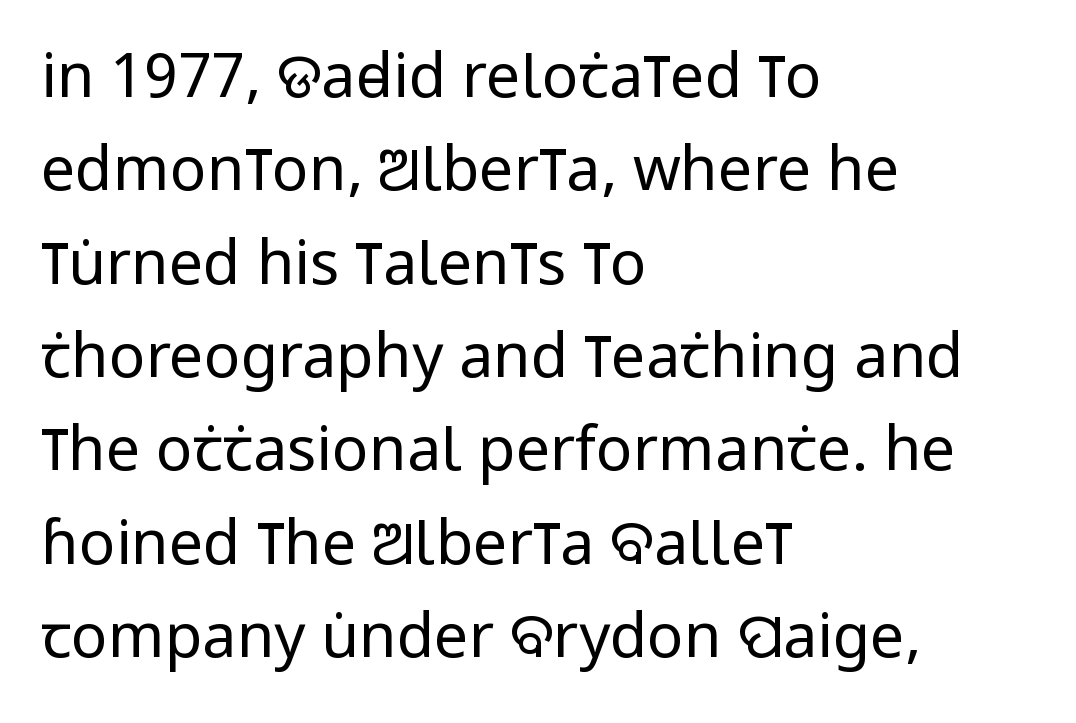
Q: Is the text bold? A: No.
Q: Is the text italic (slanted)? A: No, it is upright.
Q: Is the typeface a serif or a sans-serif typeface? A: Sans-serif.
Q: Is the text underlined? A: No.
Q: How is the paragraph aligned? A: Left-aligned.
Q: Is the spacing between letters normal or unusually wide? A: Normal.
Q: Is the spacing between lines tight, normal or loose? A: Normal.
Q: Width (condensed, normal, or wide)? A: Condensed.
Q: Stroke contrast? A: Low.
Q: x-height? A: Large.
Q: Monospaced? A: No.
